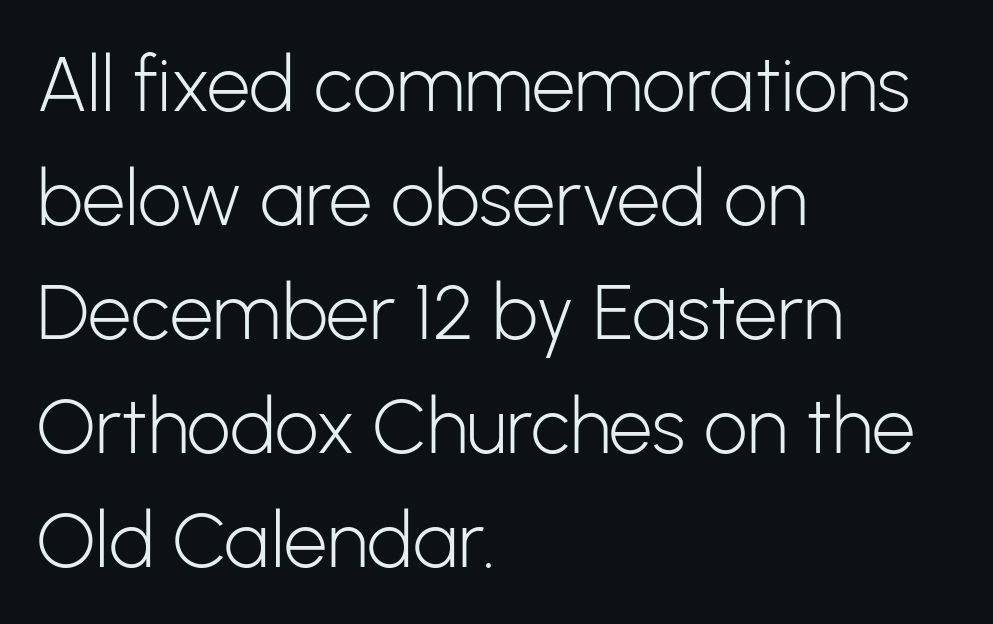
Q: Is the text bold? A: No.
Q: Is the text italic (slanted)? A: No, it is upright.
Q: Is the typeface a serif or a sans-serif typeface? A: Sans-serif.
Q: Is the text underlined? A: No.
Q: How is the paragraph aligned? A: Left-aligned.
Q: Is the spacing between letters normal or unusually wide? A: Normal.
Q: Is the spacing between lines tight, normal or loose? A: Normal.
Q: Width (condensed, normal, or wide)? A: Normal.
Q: Stroke contrast? A: Low.
Q: x-height? A: Medium.
Q: Monospaced? A: No.
